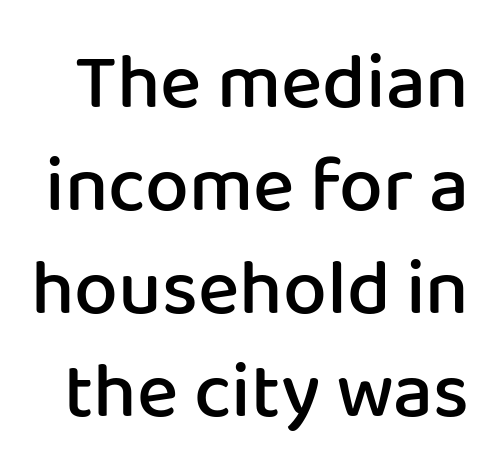
The image shows 78 px semibold sans-serif type, upright; set normal line spacing (1.32x), normal letter spacing, not underlined; low stroke contrast and a medium x-height.
